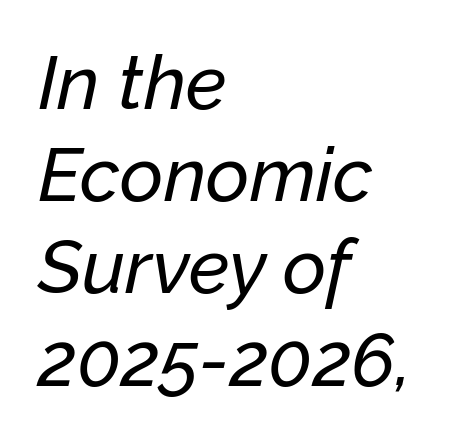
{"italic": "yes", "lean": "right", "slant_degrees": 12, "width": "normal", "stroke_contrast": "low", "x_height": "medium", "monospaced": "no", "underline": "no", "align": "left", "line_spacing_ratio": 1.23, "letter_spacing": "normal", "letter_spacing_em": 0.0, "glyph_px": 75}
